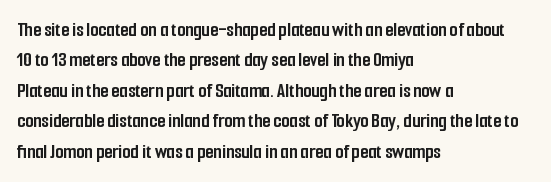
The image shows 21 px bold type, upright; set left-aligned, normal line spacing (1.45x), normal letter spacing, not underlined.
